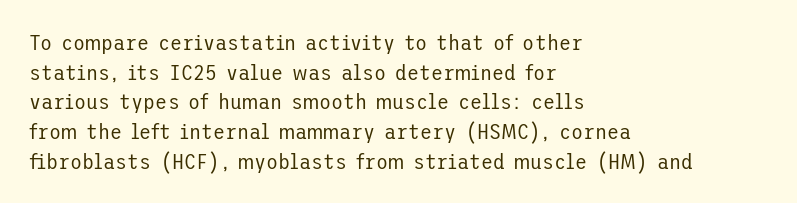
The image shows 22 px text type, upright; set left-aligned, normal line spacing (1.35x), normal letter spacing, not underlined.
